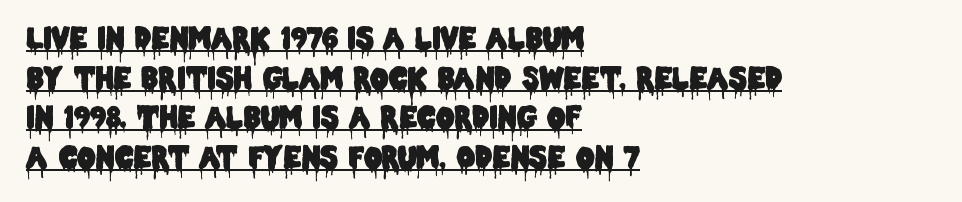
{"serif": "no", "italic": "no", "width": "condensed", "stroke_contrast": "low", "x_height": "large", "monospaced": "no", "underline": "yes", "align": "left", "line_spacing": "normal", "line_spacing_ratio": 1.37, "letter_spacing": "normal", "letter_spacing_em": 0.0, "glyph_px": 29}
